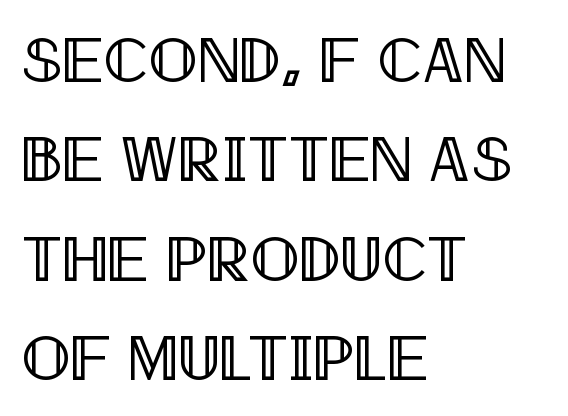
{"italic": "no", "width": "condensed", "x_height": "large", "monospaced": "no", "underline": "no", "align": "left", "line_spacing": "normal", "line_spacing_ratio": 1.53, "letter_spacing": "normal", "letter_spacing_em": 0.0, "glyph_px": 65}
